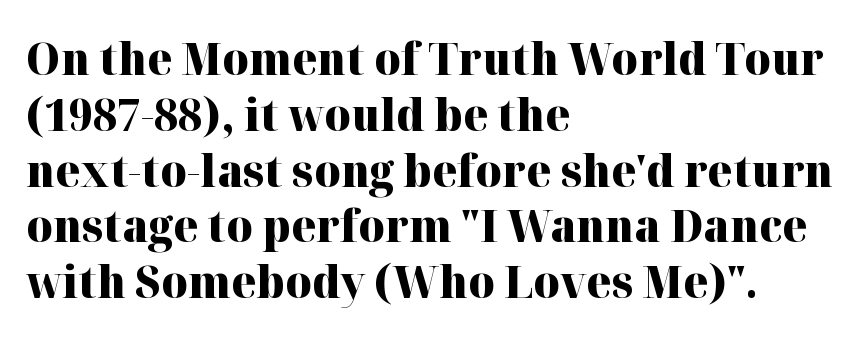
Q: Is the text bold? A: Yes.
Q: Is the text italic (slanted)? A: No, it is upright.
Q: Is the typeface a serif or a sans-serif typeface? A: Serif.
Q: Is the text underlined? A: No.
Q: How is the paragraph aligned? A: Left-aligned.
Q: Is the spacing between letters normal or unusually wide? A: Normal.
Q: Width (condensed, normal, or wide)? A: Normal.
Q: Stroke contrast? A: High.
Q: x-height? A: Medium.
Q: Monospaced? A: No.
